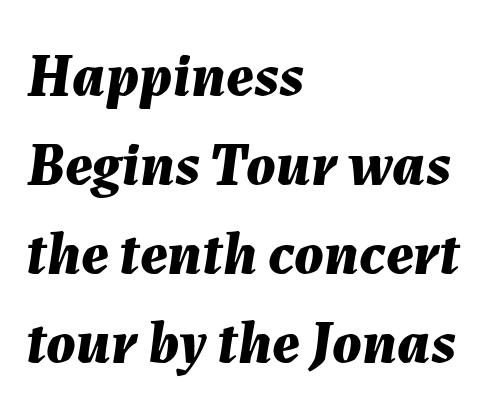
Q: Is the text bold? A: Yes.
Q: Is the text italic (slanted)? A: Yes, it leans right by about 7 degrees.
Q: Is the text underlined? A: No.
Q: How is the paragraph aligned? A: Left-aligned.
Q: Is the spacing between letters normal or unusually wide? A: Normal.
Q: Is the spacing between lines tight, normal or loose? A: Normal.
Q: Width (condensed, normal, or wide)? A: Normal.
Q: Stroke contrast? A: Medium.
Q: x-height? A: Medium.
Q: Monospaced? A: No.
